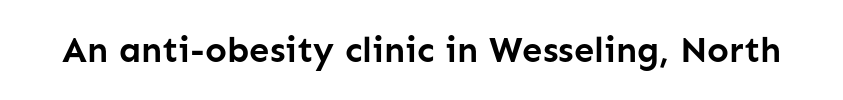
Q: Is the text bold? A: Yes.
Q: Is the text italic (slanted)? A: No, it is upright.
Q: Is the typeface a serif or a sans-serif typeface? A: Sans-serif.
Q: Is the text underlined? A: No.
Q: Is the spacing between letters normal or unusually wide? A: Normal.
Q: Width (condensed, normal, or wide)? A: Normal.
Q: Stroke contrast? A: Low.
Q: x-height? A: Medium.
Q: Monospaced? A: No.
